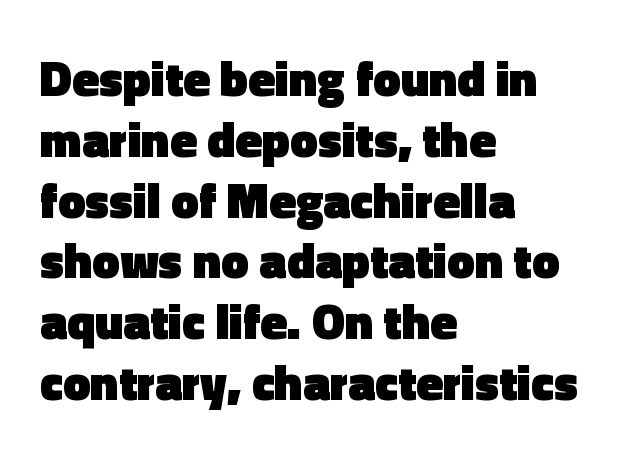
The image shows 49 px heavy sans-serif type, upright; set left-aligned, line spacing 1.24x, normal letter spacing, not underlined; a medium x-height.
